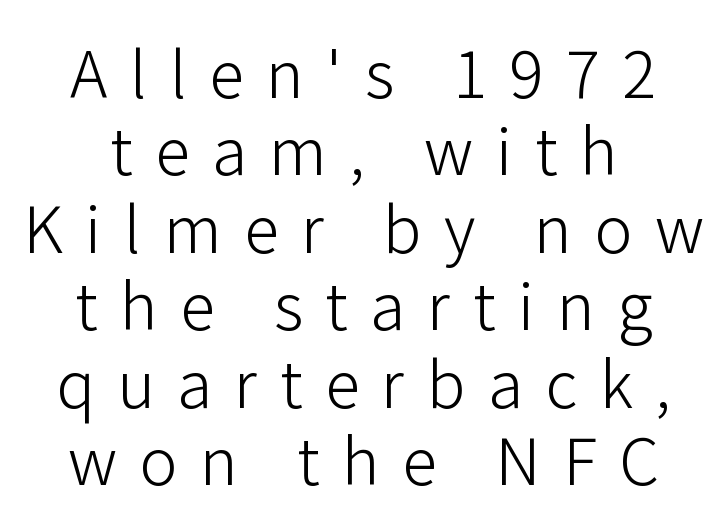
Q: Is the text bold? A: No.
Q: Is the text italic (slanted)? A: No, it is upright.
Q: Is the typeface a serif or a sans-serif typeface? A: Sans-serif.
Q: Is the text underlined? A: No.
Q: How is the paragraph aligned? A: Centered.
Q: Is the spacing between letters normal or unusually wide? A: Unusually wide.
Q: Width (condensed, normal, or wide)? A: Normal.
Q: Stroke contrast? A: Low.
Q: x-height? A: Medium.
Q: Monospaced? A: No.
